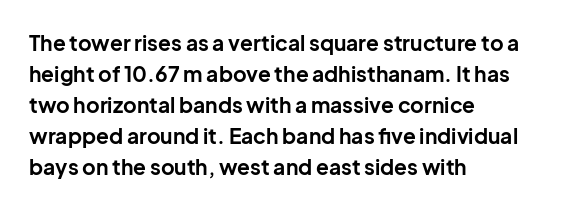
These lines keep a tight, regular rhythm from letter to letter. The typesetting leans heavy: a genuine bold. Line beginnings align vertically; line endings do not. If you drew a line through each stem, it would be perfectly vertical. Letters rest on an invisible, unmarked baseline.
